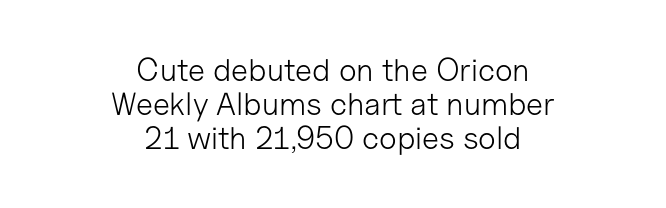
The image shows 32 px light sans-serif type, upright; set centered, tight line spacing (1.07x), normal letter spacing, not underlined; low stroke contrast and a medium x-height.
